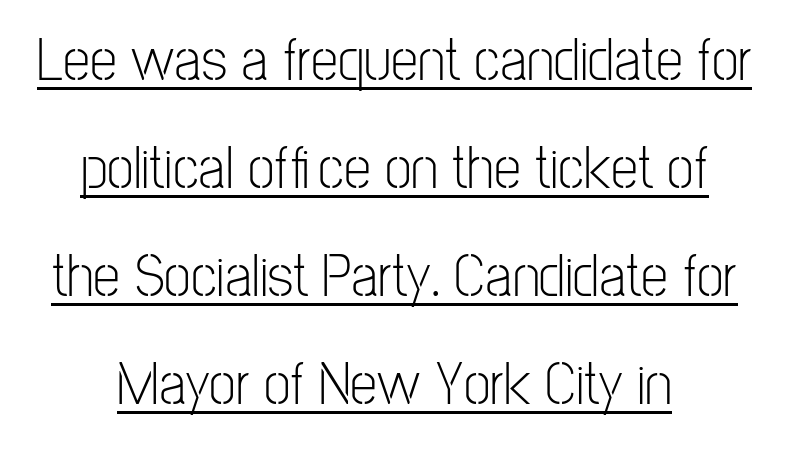
Visually the block forms a symmetrical silhouette, jagged on both flanks. The letters advance in unequal steps, a hallmark of proportional type. The text was rendered using a sans face with plain stroke endings. You can see a thin bar hugging the bottom of the glyphs. If you drew a line through each stem, it would be perfectly vertical. Bold? No — there's no thickening of the strokes.
